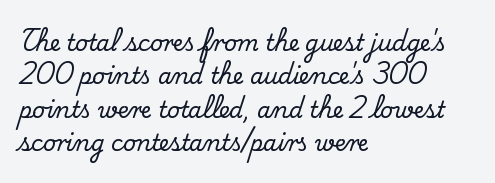
Regarding leading, the lines here are spaced in the standard way. Caption: multi-line text, flush left, ragged right. Nothing unusual about the tracking: characters are spaced as the font intends.
